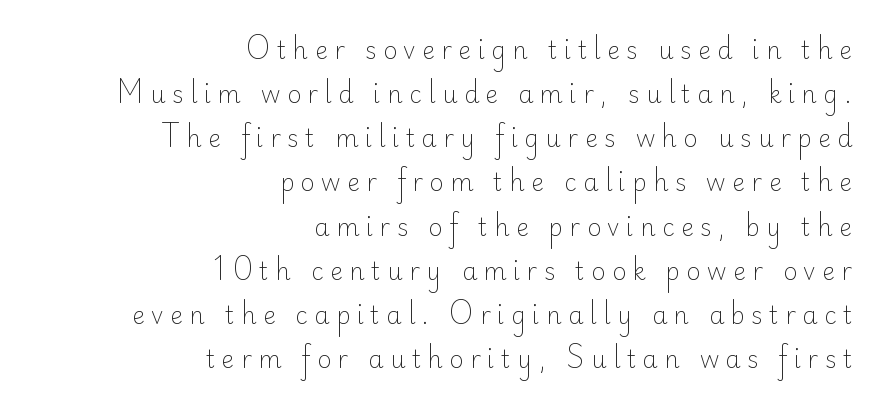
Q: Is the text bold? A: No.
Q: Is the text italic (slanted)? A: No, it is upright.
Q: Is the text underlined? A: No.
Q: How is the paragraph aligned? A: Right-aligned.
Q: Is the spacing between letters normal or unusually wide? A: Unusually wide.
